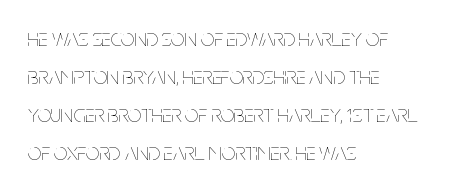
The image shows 24 px text type, upright; set left-aligned, normal line spacing (1.59x), normal letter spacing, not underlined.
